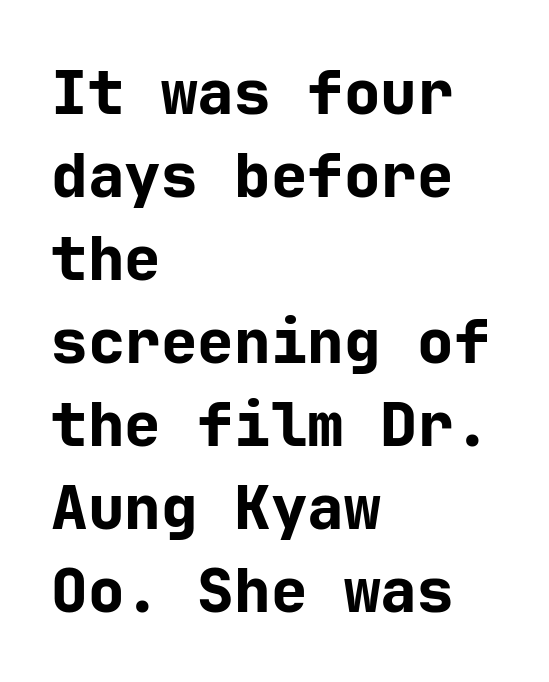
{"serif": "no", "italic": "no", "bold": "yes", "weight": "bold", "width": "normal", "stroke_contrast": "low", "x_height": "medium", "underline": "no", "align": "left", "line_spacing": "normal", "line_spacing_ratio": 1.36, "letter_spacing": "normal", "letter_spacing_em": 0.0, "glyph_px": 61}
